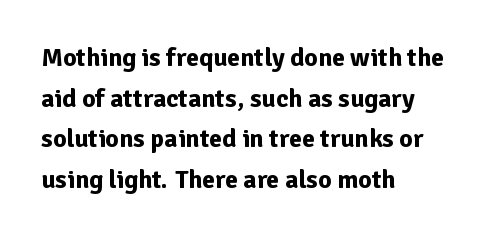
The image shows 26 px bold type, upright; set left-aligned, normal line spacing (1.56x), normal letter spacing, not underlined.
